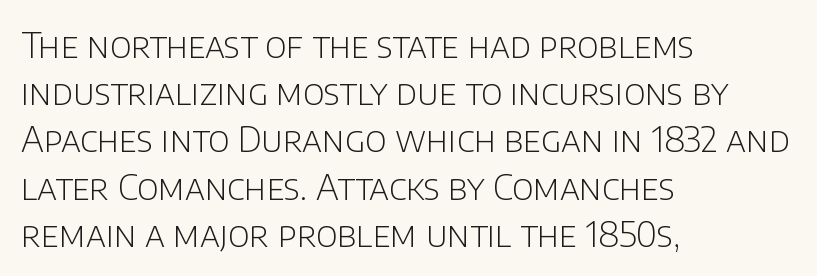
The image shows 35 px light sans-serif type, upright; set left-aligned, normal line spacing (1.35x), normal letter spacing, not underlined; low stroke contrast and a large x-height.
